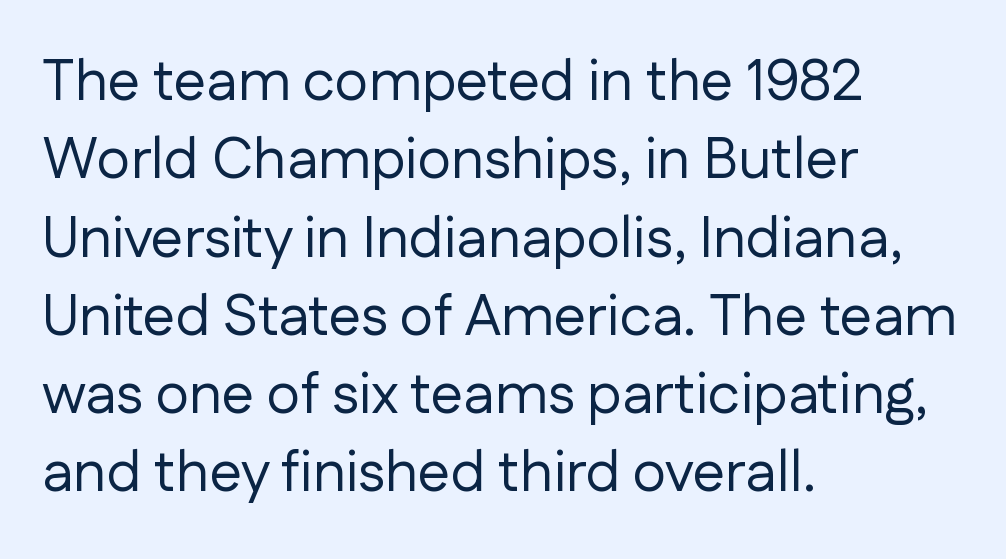
The image shows 58 px regular-weight sans-serif type, upright; set left-aligned, normal line spacing (1.35x), normal letter spacing, not underlined; low stroke contrast and a medium x-height.
